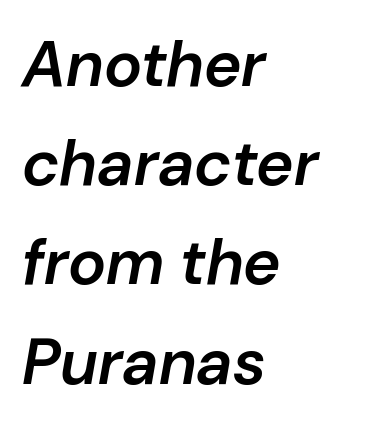
A typesetter would call this zero additional tracking. This block has exactly the height ordinary leading produces. Descender tails drop into unmarked territory. These lines are set flush left with a ragged right edge. Each letter keeps its own natural width here, so spacing adapts to shape. This is the in-between weight designers call semibold or demi.
